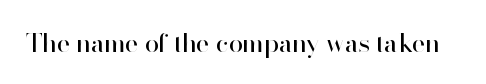
Q: Is the text bold? A: No.
Q: Is the text italic (slanted)? A: No, it is upright.
Q: Is the text underlined? A: No.
Q: Is the spacing between letters normal or unusually wide? A: Normal.
